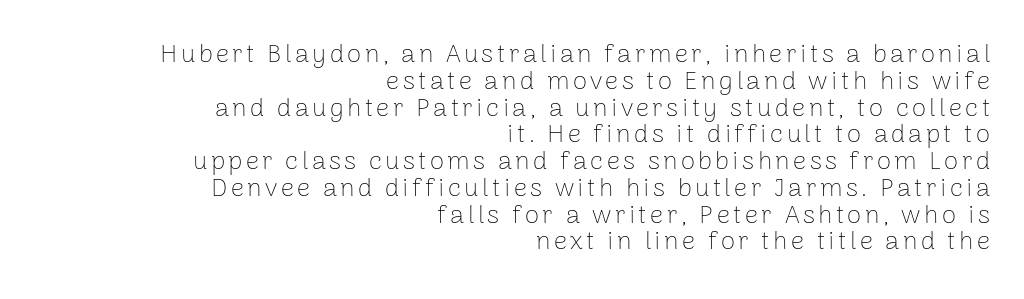
{"italic": "no", "bold": "no", "underline": "no", "align": "right", "line_spacing": "tight", "line_spacing_ratio": 1.03, "glyph_px": 26}
